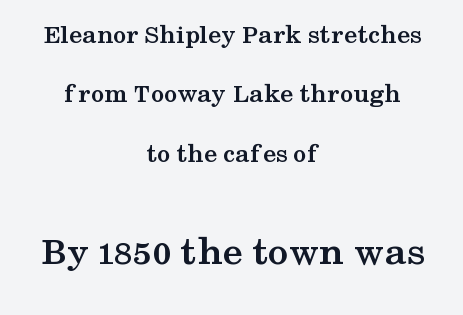
Q: Is the text bold? A: Yes.
Q: Is the text italic (slanted)? A: No, it is upright.
Q: Is the typeface a serif or a sans-serif typeface? A: Serif.
Q: Is the text underlined? A: No.
Q: How is the paragraph aligned? A: Centered.
Q: Is the spacing between letters normal or unusually wide? A: Normal.
Q: Is the spacing between lines tight, normal or loose? A: Loose.
Q: Which block of text is set in a larger size, the first (top) or the second (bottom)? A: The second (bottom) one.
Q: Width (condensed, normal, or wide)? A: Wide.
Q: Stroke contrast? A: Medium.
Q: x-height? A: Medium.
Q: Monospaced? A: No.
